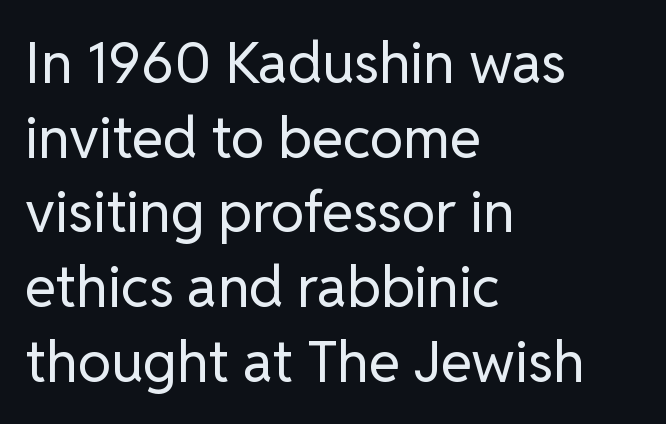
Honestly, the row spacing looks completely unremarkable. Layout note: lines flush left. The area under the type is left untouched. Character widths vary here, with narrow letters taking less room than wide ones. Characters remain perfectly vertical along every line.
